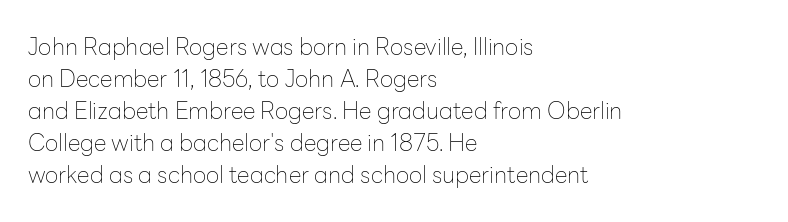
The image shows 23 px text type, upright; set left-aligned, normal line spacing (1.39x), normal letter spacing, not underlined.
